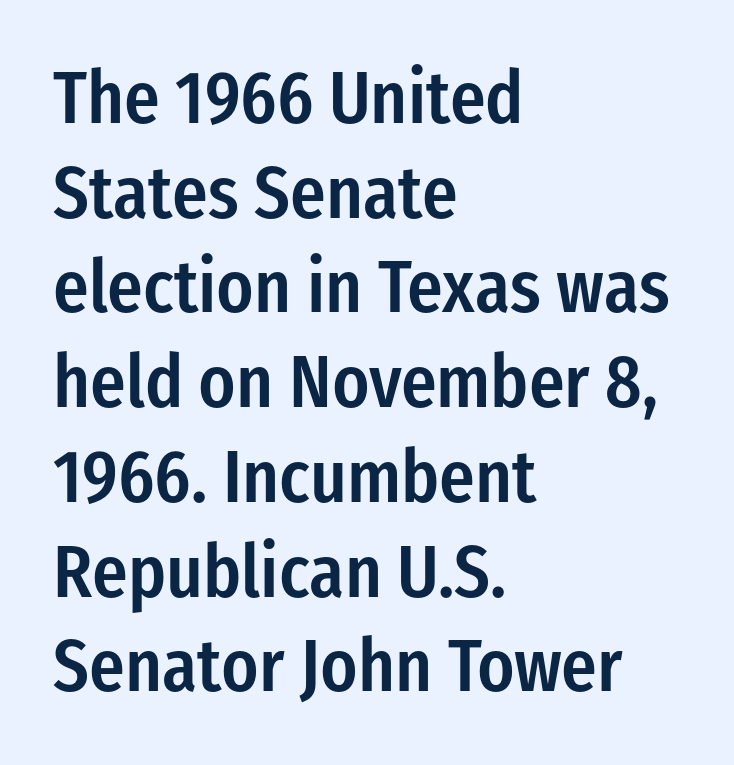
{"serif": "no", "italic": "no", "bold": "semi", "weight": "semibold", "width": "condensed", "stroke_contrast": "low", "x_height": "medium", "monospaced": "no", "underline": "no", "align": "left", "line_spacing": "normal", "line_spacing_ratio": 1.28, "letter_spacing": "normal", "letter_spacing_em": 0.0, "glyph_px": 74}
